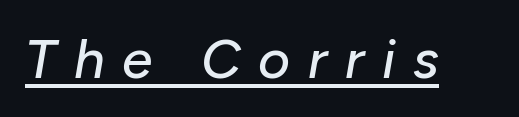
The gaps between neighbouring characters are conspicuously large. The glyphs are accompanied by a horizontal stroke just below them. Italic: yes, the glyphs are oblique. The face used here is proportionally spaced, like ordinary book or web type.
